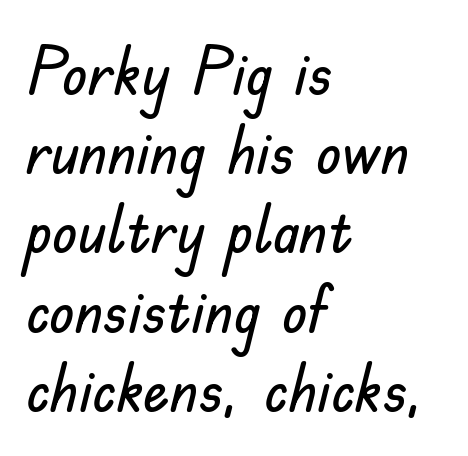
{"serif": "no", "width": "normal", "stroke_contrast": "low", "x_height": "small", "monospaced": "no", "underline": "no", "align": "left", "line_spacing_ratio": 1.2, "letter_spacing": "normal", "letter_spacing_em": 0.0, "glyph_px": 66}
